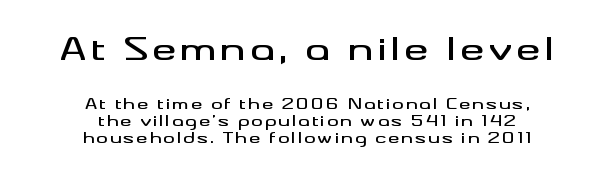
Q: Is the text italic (slanted)? A: No, it is upright.
Q: Is the typeface a serif or a sans-serif typeface? A: Sans-serif.
Q: Is the text underlined? A: No.
Q: How is the paragraph aligned? A: Centered.
Q: Which block of text is set in a larger size, the first (top) or the second (bottom)? A: The first (top) one.
Q: Width (condensed, normal, or wide)? A: Wide.
Q: Stroke contrast? A: Medium.
Q: x-height? A: Small.
Q: Monospaced? A: No.
